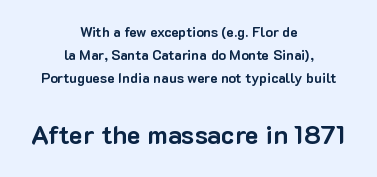
Q: Is the text bold? A: Yes.
Q: Is the text italic (slanted)? A: No, it is upright.
Q: Is the text underlined? A: No.
Q: How is the paragraph aligned? A: Centered.
Q: Is the spacing between letters normal or unusually wide? A: Normal.
Q: Is the spacing between lines tight, normal or loose? A: Normal.
Q: Which block of text is set in a larger size, the first (top) or the second (bottom)? A: The second (bottom) one.
